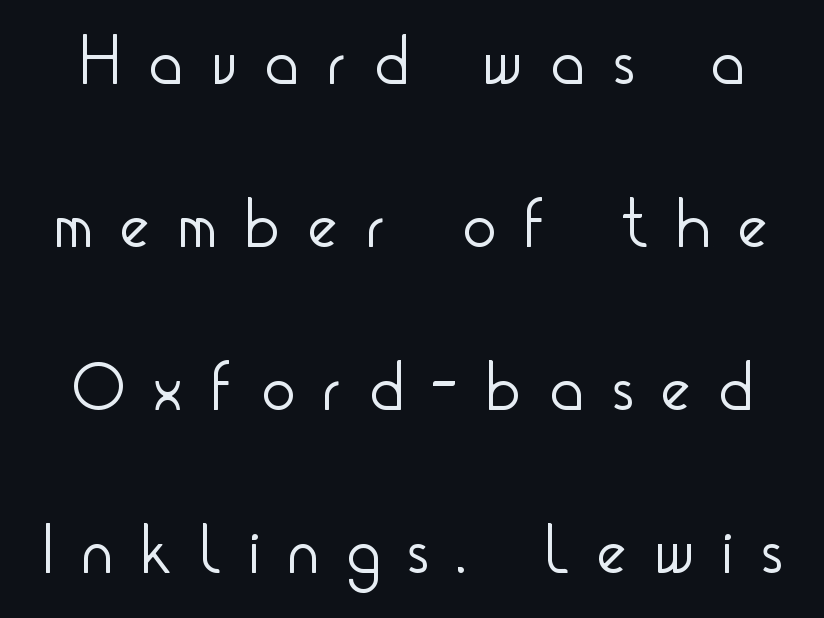
No letter is thick-stroked: the sample isn't bold. Just letters on the line, the space beneath them empty. The type family on display is of the sans-serif kind. A typesetter would call this heavily tracked-out type. Character widths vary here, with narrow letters taking less room than wide ones. You can tell it's not italic because the verticals are truly vertical.
